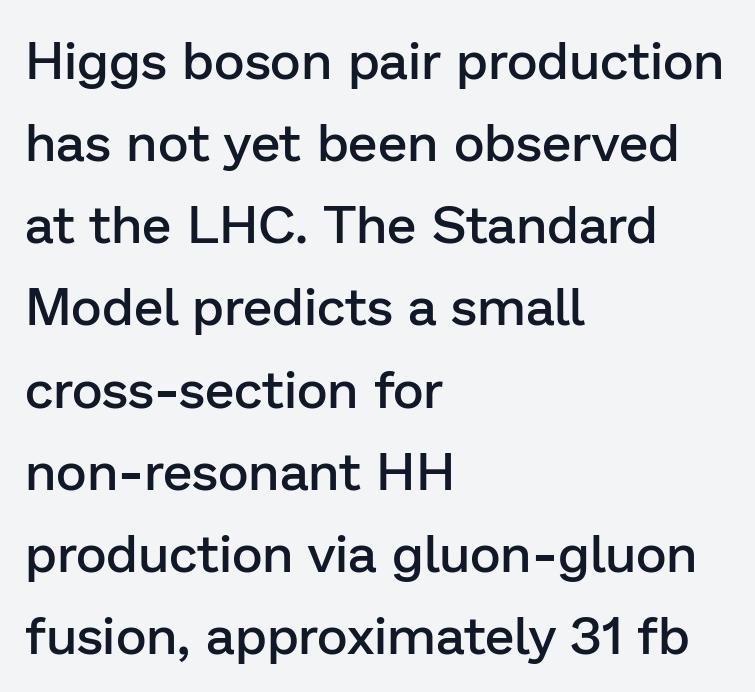
{"serif": "no", "italic": "no", "bold": "semi", "weight": "semibold", "width": "normal", "stroke_contrast": "low", "x_height": "medium", "monospaced": "no", "underline": "no", "align": "left", "line_spacing": "normal", "line_spacing_ratio": 1.55, "letter_spacing": "normal", "letter_spacing_em": 0.0, "glyph_px": 53}
